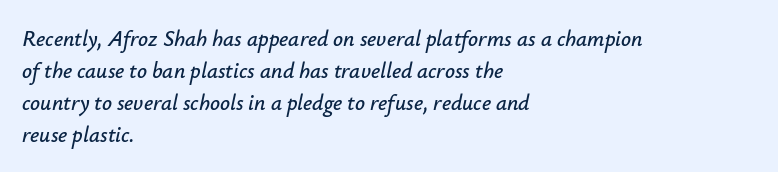
Q: Is the text italic (slanted)? A: Yes, it leans right by about 12 degrees.
Q: Is the text underlined? A: No.
Q: How is the paragraph aligned? A: Left-aligned.
Q: Is the spacing between letters normal or unusually wide? A: Normal.
Q: Is the spacing between lines tight, normal or loose? A: Normal.
